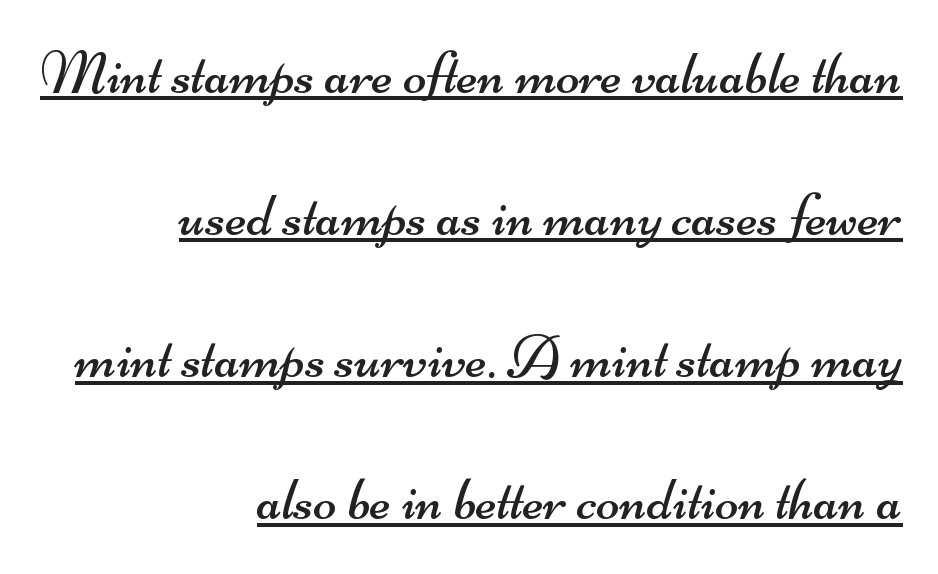
{"serif": "no", "bold": "no", "weight": "regular", "width": "wide", "stroke_contrast": "medium", "x_height": "small", "monospaced": "no", "underline": "yes", "align": "right", "line_spacing": "loose", "line_spacing_ratio": 2.33, "letter_spacing": "normal", "letter_spacing_em": 0.0, "glyph_px": 61}
